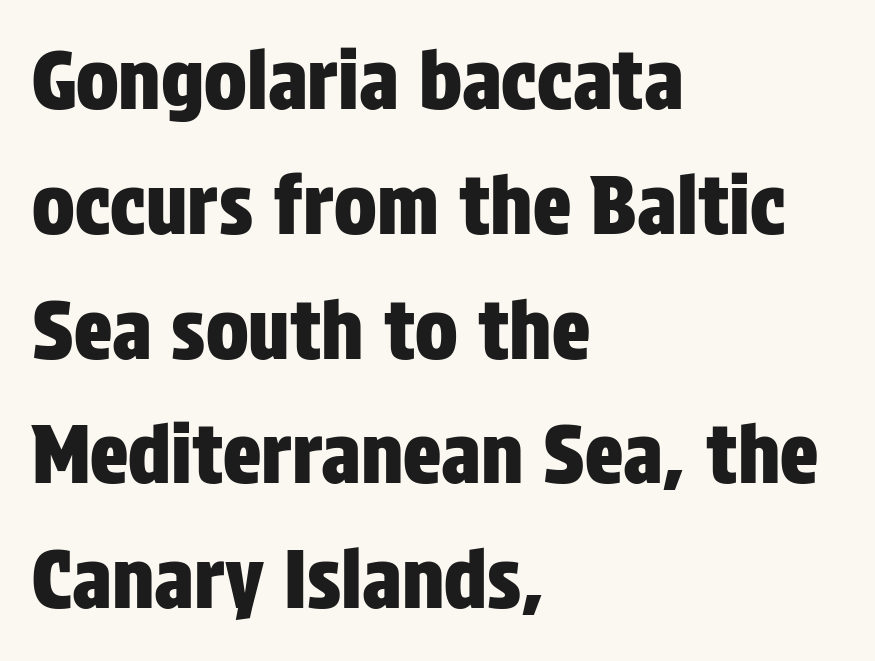
The image shows 80 px condensed sans-serif type, upright; set left-aligned, normal line spacing (1.56x), normal letter spacing, not underlined; low stroke contrast and a large x-height.
